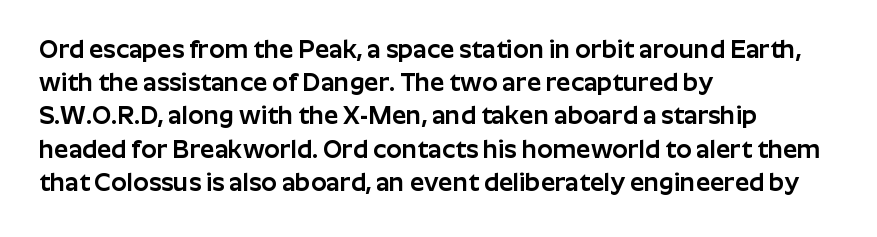
Q: Is the text italic (slanted)? A: No, it is upright.
Q: Is the text underlined? A: No.
Q: How is the paragraph aligned? A: Left-aligned.
Q: Is the spacing between letters normal or unusually wide? A: Normal.
Q: Is the spacing between lines tight, normal or loose? A: Normal.
